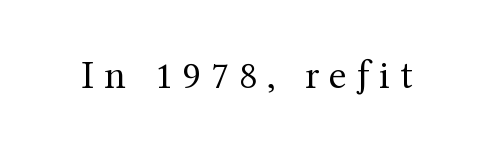
Little horizontal feet cap the strokes, marking this as serif type. On a weight scale, this lands at 450 or below. Honestly, there is no underline to notice here at all. Proportional: the letters do not fall into vertical columns. The tracking jumps out immediately: characters are airy and widely separated.
